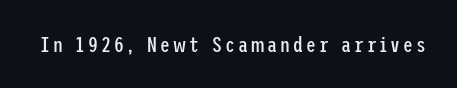
Q: Is the text bold? A: No.
Q: Is the text italic (slanted)? A: No, it is upright.
Q: Is the text underlined? A: No.
